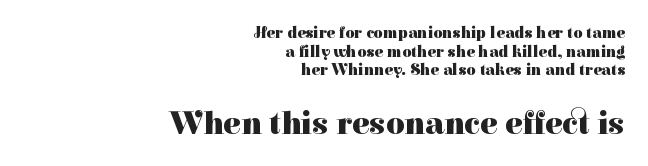
Q: Is the text bold? A: Yes.
Q: Is the text italic (slanted)? A: No, it is upright.
Q: Is the typeface a serif or a sans-serif typeface? A: Serif.
Q: Is the text underlined? A: No.
Q: How is the paragraph aligned? A: Right-aligned.
Q: Is the spacing between letters normal or unusually wide? A: Normal.
Q: Which block of text is set in a larger size, the first (top) or the second (bottom)? A: The second (bottom) one.
Q: Width (condensed, normal, or wide)? A: Normal.
Q: Stroke contrast? A: High.
Q: x-height? A: Medium.
Q: Monospaced? A: No.
